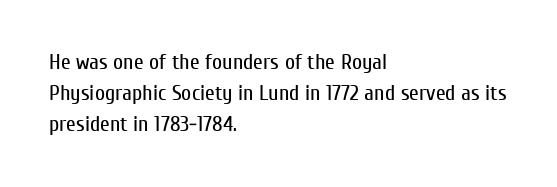
The image shows 22 px text type, upright; set left-aligned, normal line spacing (1.42x), normal letter spacing, not underlined.
